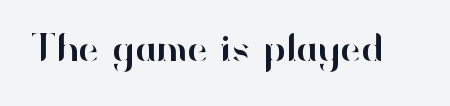
{"serif": "no", "italic": "no", "width": "normal", "stroke_contrast": "high", "x_height": "small", "monospaced": "no", "underline": "no", "letter_spacing": "normal", "letter_spacing_em": 0.0, "glyph_px": 40}
